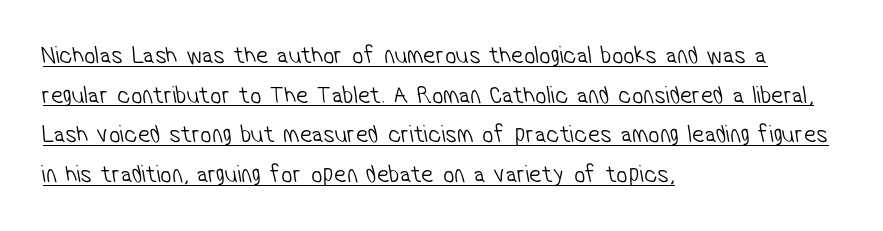
Q: Is the text bold? A: No.
Q: Is the text underlined? A: Yes.
Q: How is the paragraph aligned? A: Left-aligned.
Q: Is the spacing between letters normal or unusually wide? A: Normal.
Q: Is the spacing between lines tight, normal or loose? A: Normal.
